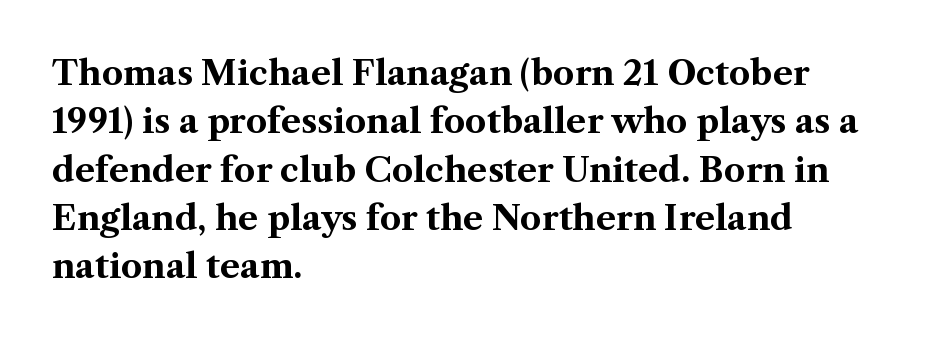
The image shows 34 px bold serif type, upright; set left-aligned, normal line spacing (1.42x), normal letter spacing, not underlined; medium stroke contrast and a medium x-height.
